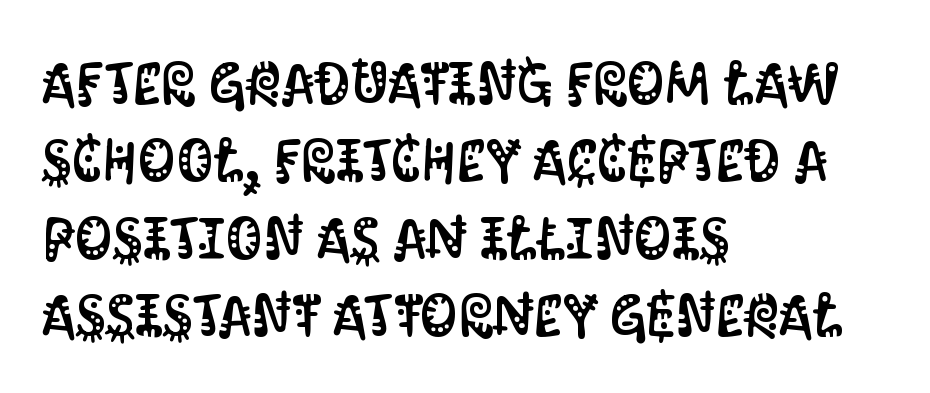
This rendering leaves character spacing at its baseline value. The foot of each line stays bare and open. Observe the absence of serifs on each vertical stroke in this sample. Posture: straight, roman, zero tilt.
